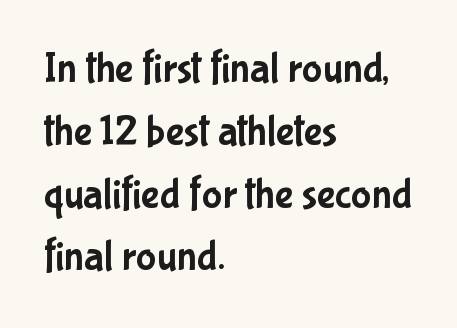
You could not count columns in this text — the font is proportionally spaced. The font's upright variant was chosen for this text. Each line starts at the same left margin while the right side varies. The type is set solid horizontally, with unmodified tracking. Each row of text sits above clean, open space.
